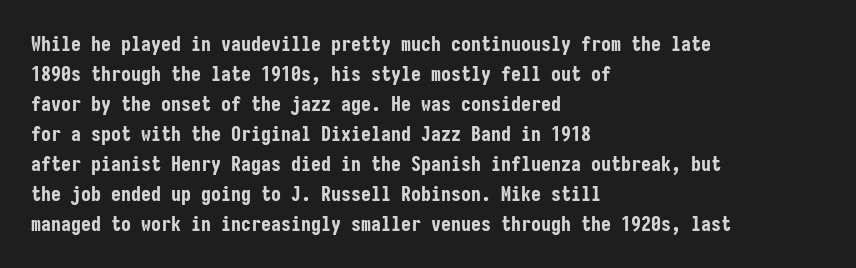
The image shows 20 px bold type, upright; set left-aligned, normal line spacing (1.5x), normal letter spacing, not underlined.
